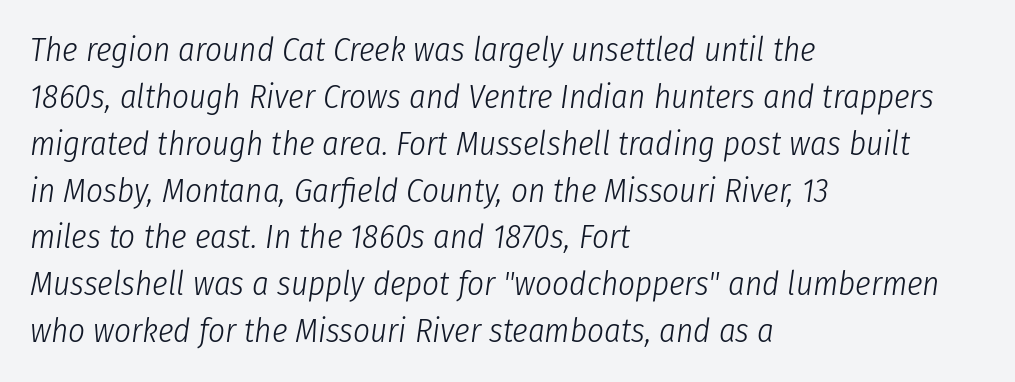
Q: Is the text bold? A: No.
Q: Is the text italic (slanted)? A: Yes, it leans right by about 8 degrees.
Q: Is the text underlined? A: No.
Q: How is the paragraph aligned? A: Left-aligned.
Q: Is the spacing between letters normal or unusually wide? A: Normal.
Q: Is the spacing between lines tight, normal or loose? A: Normal.
Q: Width (condensed, normal, or wide)? A: Condensed.
Q: Stroke contrast? A: Low.
Q: x-height? A: Medium.
Q: Monospaced? A: No.
